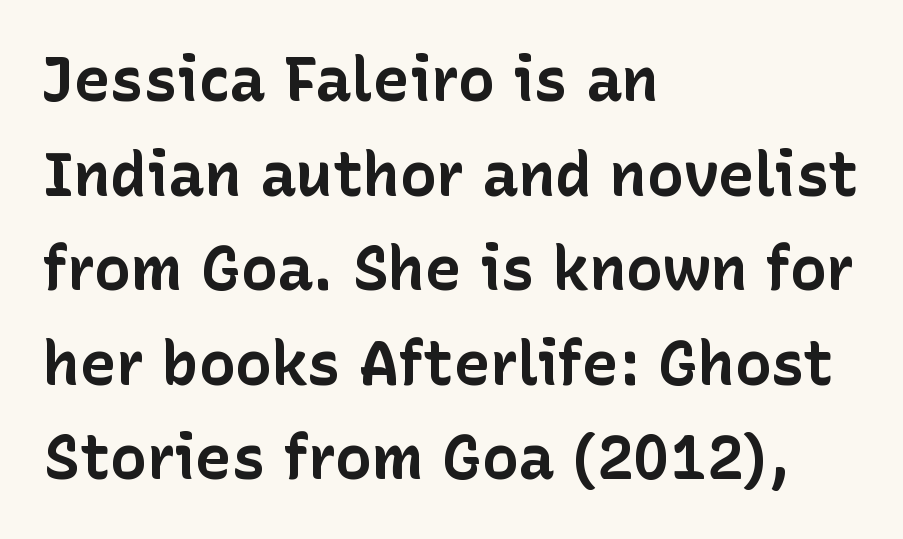
Q: Is the text bold? A: Yes.
Q: Is the text italic (slanted)? A: No, it is upright.
Q: Is the typeface a serif or a sans-serif typeface? A: Sans-serif.
Q: Is the text underlined? A: No.
Q: How is the paragraph aligned? A: Left-aligned.
Q: Is the spacing between letters normal or unusually wide? A: Normal.
Q: Is the spacing between lines tight, normal or loose? A: Normal.
Q: Width (condensed, normal, or wide)? A: Normal.
Q: Stroke contrast? A: Low.
Q: x-height? A: Medium.
Q: Monospaced? A: No.
